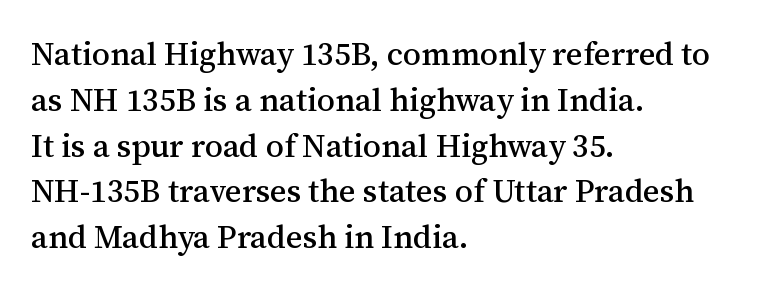
Q: Is the text italic (slanted)? A: No, it is upright.
Q: Is the typeface a serif or a sans-serif typeface? A: Serif.
Q: Is the text underlined? A: No.
Q: How is the paragraph aligned? A: Left-aligned.
Q: Is the spacing between letters normal or unusually wide? A: Normal.
Q: Is the spacing between lines tight, normal or loose? A: Normal.
Q: Width (condensed, normal, or wide)? A: Normal.
Q: Stroke contrast? A: Medium.
Q: x-height? A: Medium.
Q: Monospaced? A: No.
